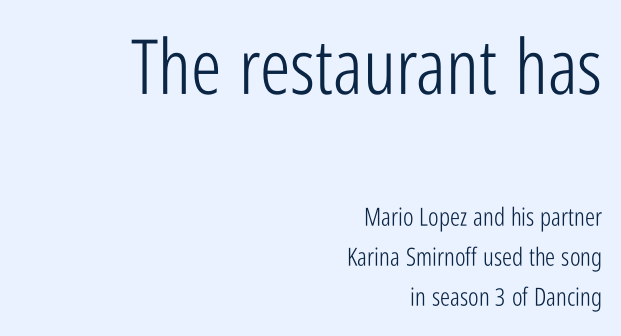
The image shows 76 px light, condensed sans-serif type, upright; set right-aligned, normal line spacing (1.6x), normal letter spacing, not underlined; the first (top) block is 3.04x larger; low stroke contrast and a medium x-height.
